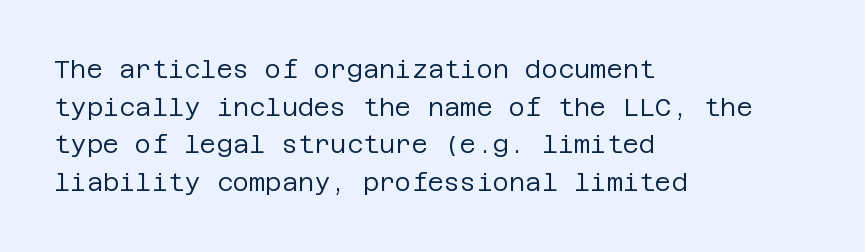
The face used here is rendered with its standard letterfit. Just letters on the line, the space beneath them empty. Caption: face not bold, strokes unweighted. Line spacing here is normal.
